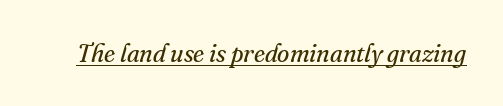
The image shows 25 px text type, italic (leaning right); set normal letter spacing, underlined.
